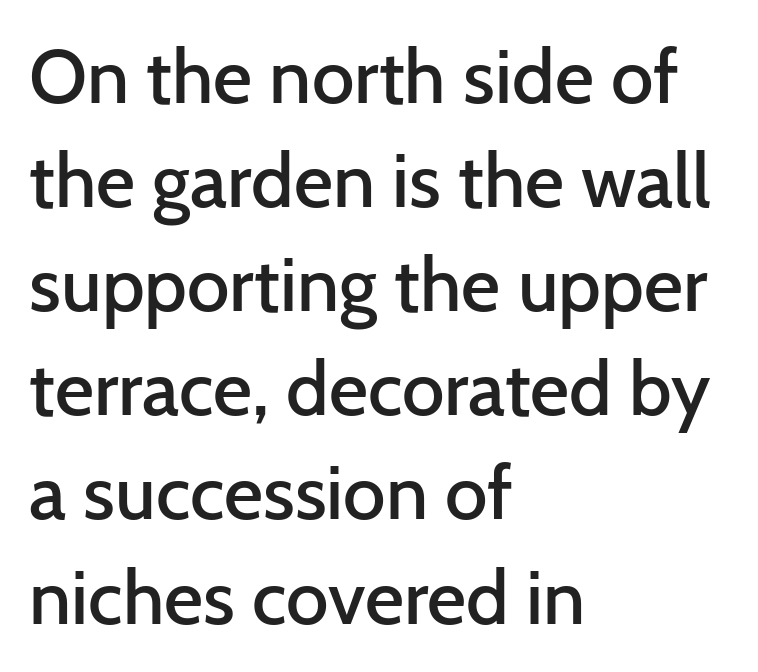
Q: Is the text bold? A: Semi-bold.
Q: Is the text italic (slanted)? A: No, it is upright.
Q: Is the typeface a serif or a sans-serif typeface? A: Sans-serif.
Q: Is the text underlined? A: No.
Q: How is the paragraph aligned? A: Left-aligned.
Q: Is the spacing between letters normal or unusually wide? A: Normal.
Q: Is the spacing between lines tight, normal or loose? A: Normal.
Q: Width (condensed, normal, or wide)? A: Normal.
Q: Stroke contrast? A: Low.
Q: x-height? A: Medium.
Q: Monospaced? A: No.
